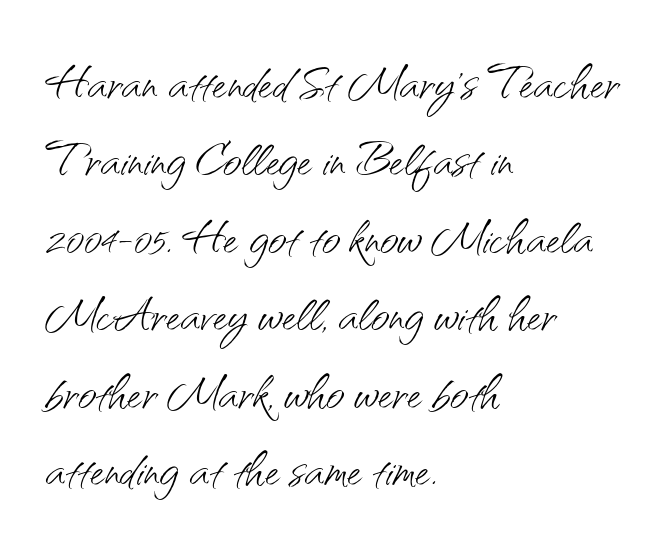
{"serif": "no", "bold": "no", "weight": "light", "width": "normal", "stroke_contrast": "medium", "x_height": "small", "monospaced": "no", "underline": "no", "align": "left", "line_spacing_ratio": 1.21, "letter_spacing": "normal", "letter_spacing_em": 0.0, "glyph_px": 64}
